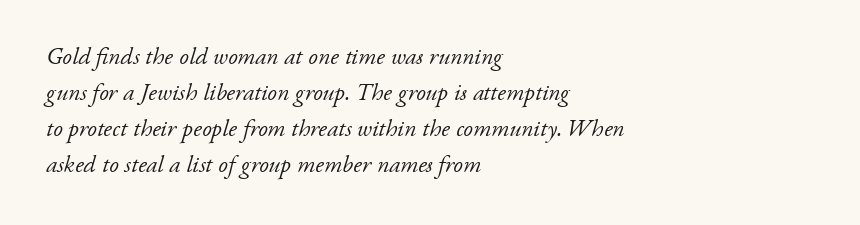
{"italic": "yes", "lean": "right", "slant_degrees": 17, "bold": "no", "underline": "no", "align": "left", "line_spacing": "normal", "line_spacing_ratio": 1.5, "letter_spacing": "normal", "letter_spacing_em": 0.0, "glyph_px": 24}
